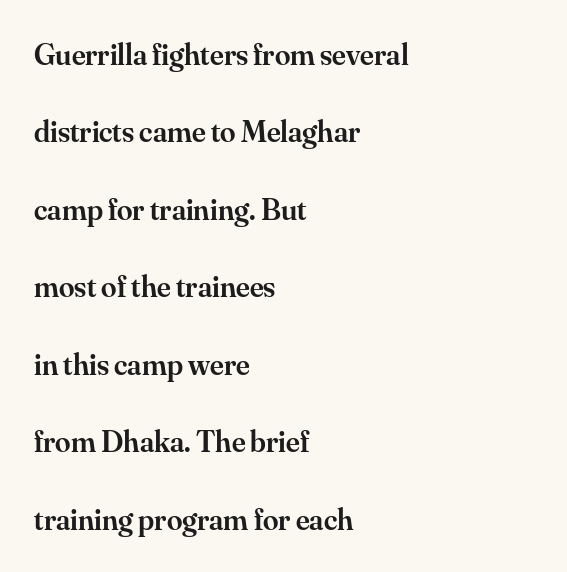
It's the straight-up-and-down kind of type. These lines stand farther apart than default settings would place them. The type is set solid horizontally, with unmodified tracking. Is this a fixed-width face? No — the glyphs have proportional, varying widths.
